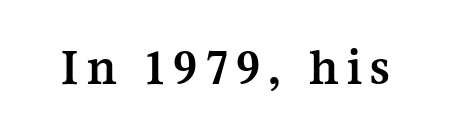
Q: Is the text bold? A: Yes.
Q: Is the text italic (slanted)? A: No, it is upright.
Q: Is the typeface a serif or a sans-serif typeface? A: Serif.
Q: Is the text underlined? A: No.
Q: Width (condensed, normal, or wide)? A: Normal.
Q: Stroke contrast? A: Medium.
Q: x-height? A: Medium.
Q: Monospaced? A: No.
